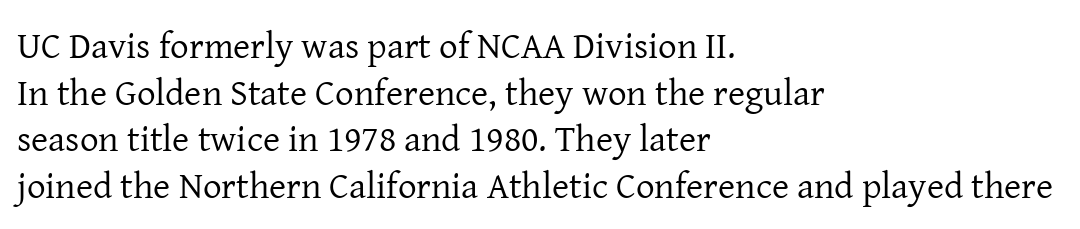
Descenders are the only things crossing below the line. Posture: upright roman. The rendering uses a moderate line-height, typical for paragraphs. Horizontal alignment here is leftward, the default for most running prose. Here the designer chose a conventional face with non-uniform glyph widths. Bold? No — there's no thickening of the strokes.
